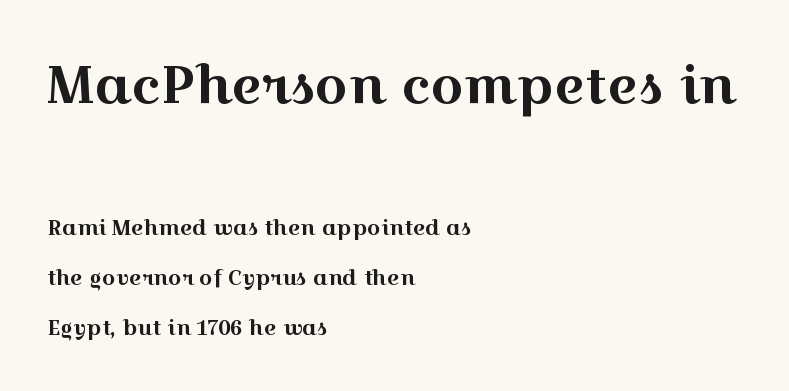
The image shows 52 px wide serif type, upright; set left-aligned, loose line spacing (2.38x), normal letter spacing, not underlined; the first (top) block is 2.48x larger; a medium x-height.
